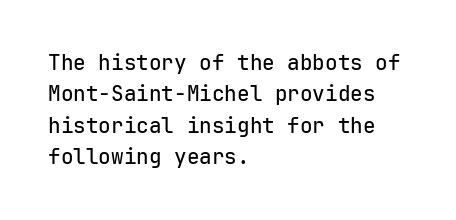
{"italic": "no", "underline": "no", "align": "left", "line_spacing": "normal", "line_spacing_ratio": 1.5, "letter_spacing": "normal", "letter_spacing_em": 0.0, "glyph_px": 21}
